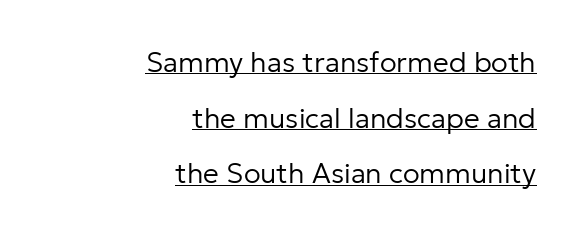
Q: Is the text bold? A: No.
Q: Is the text italic (slanted)? A: No, it is upright.
Q: Is the typeface a serif or a sans-serif typeface? A: Sans-serif.
Q: Is the text underlined? A: Yes.
Q: How is the paragraph aligned? A: Right-aligned.
Q: Is the spacing between letters normal or unusually wide? A: Normal.
Q: Is the spacing between lines tight, normal or loose? A: Loose.
Q: Width (condensed, normal, or wide)? A: Normal.
Q: Stroke contrast? A: Low.
Q: x-height? A: Medium.
Q: Monospaced? A: No.
